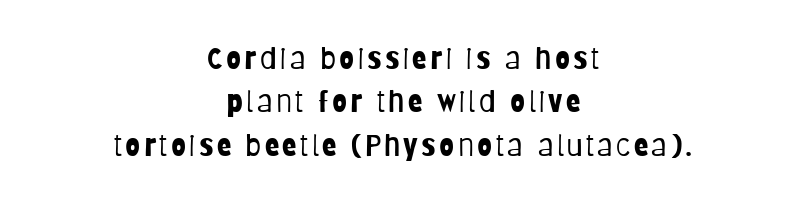
The weight tops out at a normal text grade. Character widths vary here, with narrow letters taking less room than wide ones. Quick note: underline off. Vertical strokes here are truly vertical. Serif or sans? Sans — the stroke terminals are bare.
